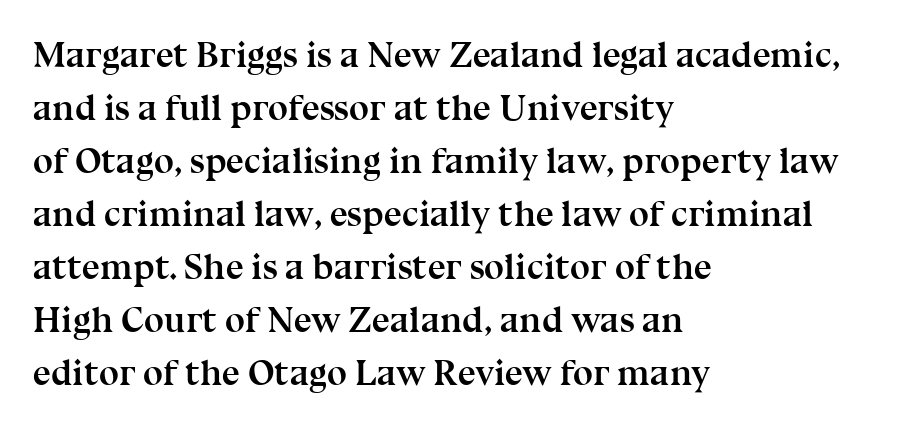
Q: Is the text bold? A: Yes.
Q: Is the text italic (slanted)? A: No, it is upright.
Q: Is the typeface a serif or a sans-serif typeface? A: Serif.
Q: Is the text underlined? A: No.
Q: How is the paragraph aligned? A: Left-aligned.
Q: Is the spacing between letters normal or unusually wide? A: Normal.
Q: Is the spacing between lines tight, normal or loose? A: Normal.
Q: Width (condensed, normal, or wide)? A: Normal.
Q: Stroke contrast? A: Medium.
Q: x-height? A: Medium.
Q: Monospaced? A: No.
